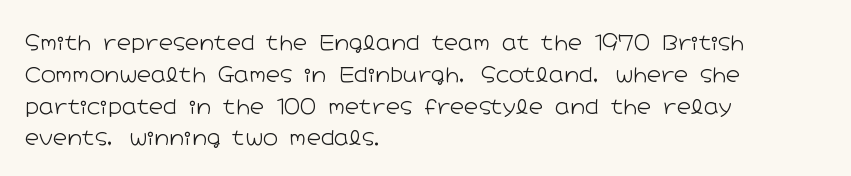
This is not heavy type; no bold has been used. Tracking here is standard; glyphs follow each other at the usual distance. Horizontal bands of white between lines are of average thickness. Underlining? Definitely not there. A student would call this left alignment; a typographer would say flush left, rag right.
